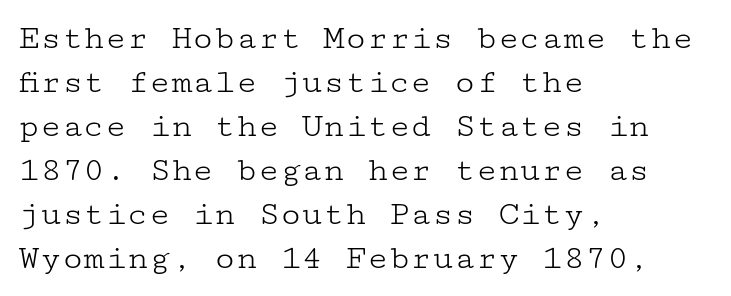
Q: Is the text bold? A: No.
Q: Is the text italic (slanted)? A: No, it is upright.
Q: Is the typeface a serif or a sans-serif typeface? A: Serif.
Q: Is the text underlined? A: No.
Q: How is the paragraph aligned? A: Left-aligned.
Q: Is the spacing between letters normal or unusually wide? A: Normal.
Q: Width (condensed, normal, or wide)? A: Wide.
Q: Stroke contrast? A: Low.
Q: x-height? A: Medium.
